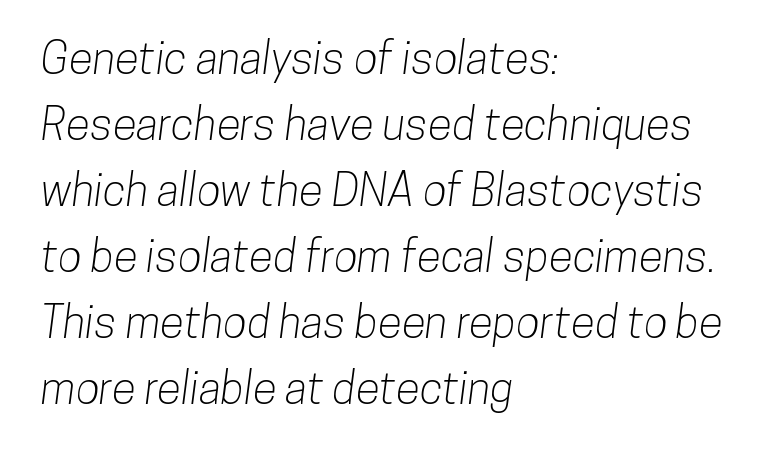
The image shows 44 px condensed sans-serif type; set left-aligned, normal line spacing (1.5x), normal letter spacing, not underlined; low stroke contrast and a medium x-height.
